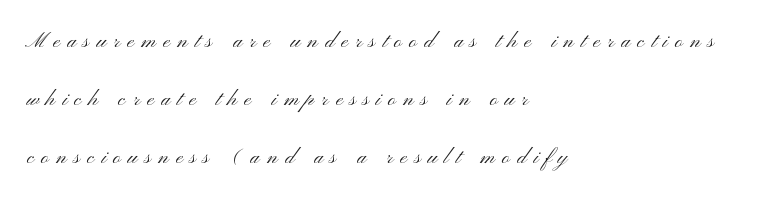
Casual observation: everything's shoved over to the left. The strokes carry an ordinary text weight at most. There is plenty of visible air inserted between adjacent glyphs.
